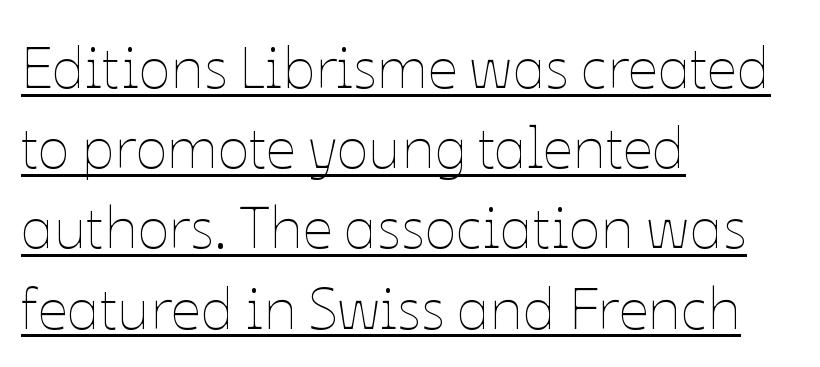
Q: Is the text bold? A: No.
Q: Is the text italic (slanted)? A: No, it is upright.
Q: Is the text underlined? A: Yes.
Q: How is the paragraph aligned? A: Left-aligned.
Q: Is the spacing between letters normal or unusually wide? A: Normal.
Q: Is the spacing between lines tight, normal or loose? A: Normal.
Q: Width (condensed, normal, or wide)? A: Normal.
Q: Stroke contrast? A: Low.
Q: x-height? A: Medium.
Q: Monospaced? A: No.
